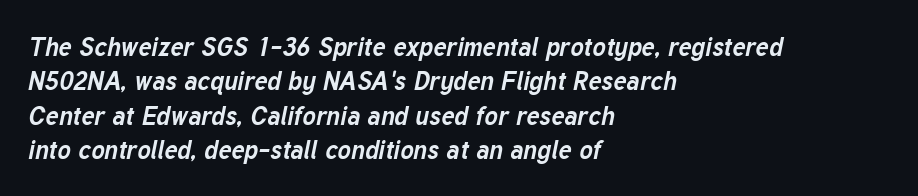
{"italic": "yes", "lean": "right", "slant_degrees": 12, "bold": "yes", "underline": "no", "align": "left", "line_spacing": "normal", "line_spacing_ratio": 1.38, "letter_spacing": "normal", "letter_spacing_em": 0.0, "glyph_px": 25}
